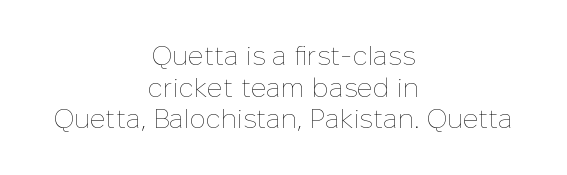
One-word summary of the alignment: center. On a weight scale, this lands at 450 or below. Just letters on the line, the space beneath them empty. Glyph-to-glyph distance matches everyday printed text.
